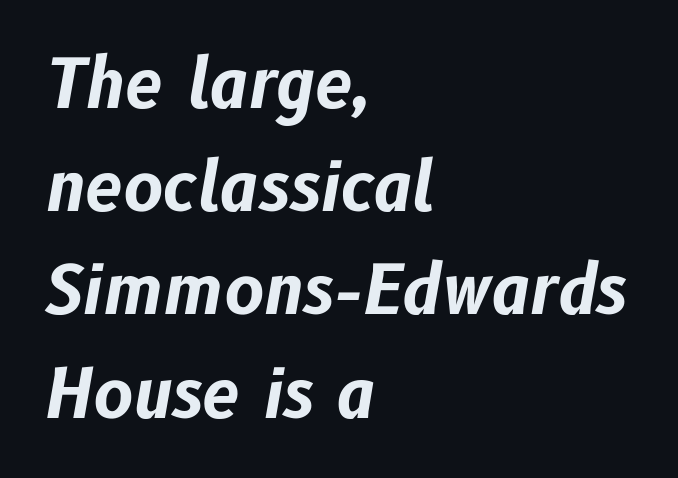
These lines are rendered in a variable-pitch font. What stands out about the letter spacing? Nothing — it is the standard amount. The string is rendered with underlining switched off. These lines stack with their left ends in a neat column.
